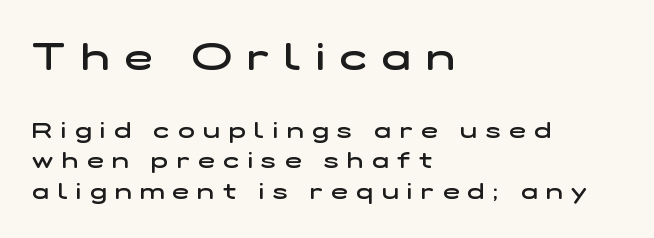
The image shows 38 px semibold, wide sans-serif type; set left-aligned, normal line spacing (1.4x), unusually wide letter spacing (+0.4 em), not underlined; the first (top) block is 1.73x larger; low stroke contrast and a medium x-height.
